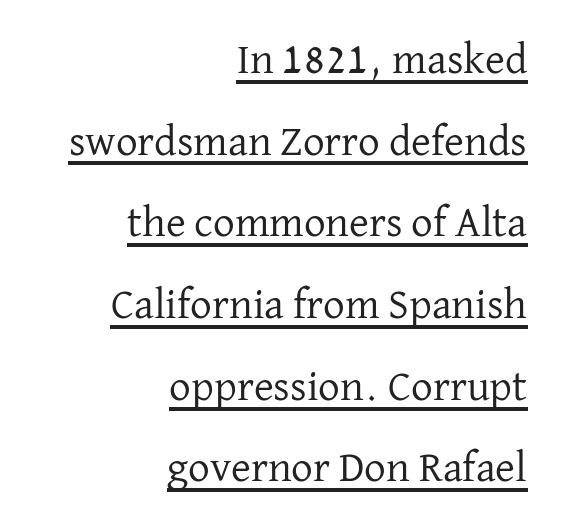
Q: Is the text bold? A: No.
Q: Is the text italic (slanted)? A: No, it is upright.
Q: Is the typeface a serif or a sans-serif typeface? A: Serif.
Q: Is the text underlined? A: Yes.
Q: How is the paragraph aligned? A: Right-aligned.
Q: Is the spacing between letters normal or unusually wide? A: Normal.
Q: Is the spacing between lines tight, normal or loose? A: Loose.
Q: Width (condensed, normal, or wide)? A: Normal.
Q: Stroke contrast? A: Low.
Q: x-height? A: Medium.
Q: Monospaced? A: No.
